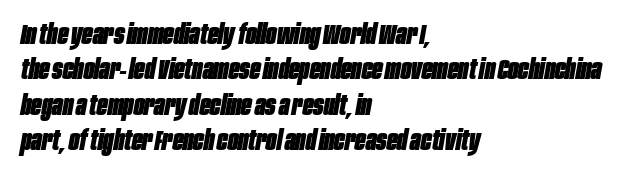
Q: Is the text bold? A: Yes.
Q: Is the text italic (slanted)? A: Yes, it leans right by about 10 degrees.
Q: Is the text underlined? A: No.
Q: How is the paragraph aligned? A: Left-aligned.
Q: Is the spacing between letters normal or unusually wide? A: Normal.
Q: Is the spacing between lines tight, normal or loose? A: Normal.
Q: Width (condensed, normal, or wide)? A: Condensed.
Q: Stroke contrast? A: Low.
Q: x-height? A: Large.
Q: Monospaced? A: No.
